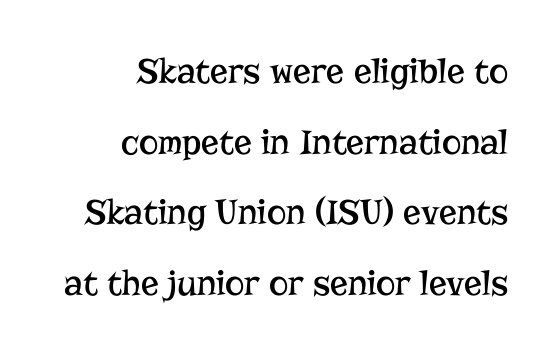
The zone under the glyphs is completely vacant. Is this a fixed-width face? No — the glyphs have proportional, varying widths. These lines keep a tight, regular rhythm from letter to letter. In terms of leading, this rendering errs on the spacious side. The font is comparable to plain body text, perhaps lighter.
